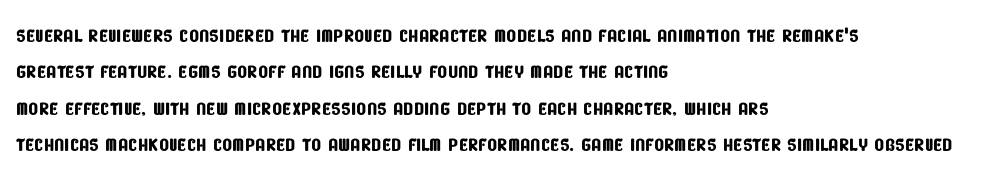
The image shows 26 px text type; set left-aligned, normal line spacing (1.4x), normal letter spacing, not underlined.
